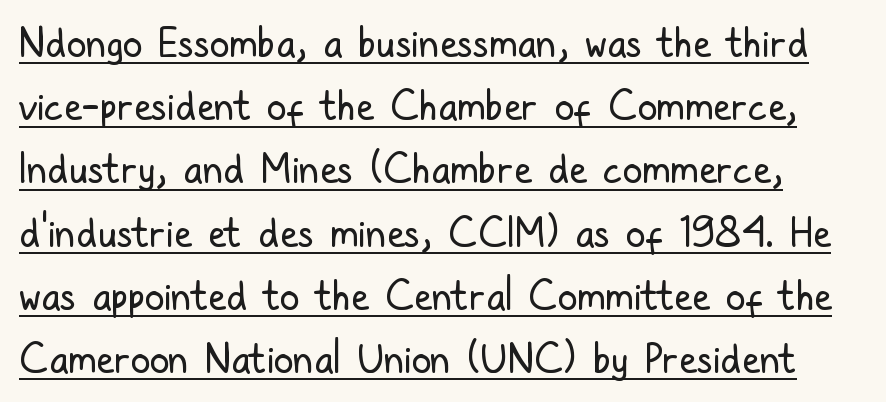
{"serif": "no", "italic": "no", "bold": "no", "weight": "regular", "width": "condensed", "stroke_contrast": "low", "x_height": "medium", "monospaced": "no", "underline": "yes", "line_spacing": "normal", "line_spacing_ratio": 1.58, "letter_spacing": "normal", "letter_spacing_em": 0.0, "glyph_px": 40}
